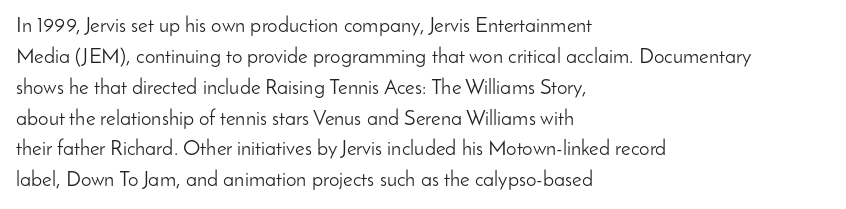
If you drew a line through each stem, it would be perfectly vertical. Leftover space on each line is placed entirely after the last word. The vertical gap from one line to the next is medium. The specimen omits any rule beneath the text block's lines.
